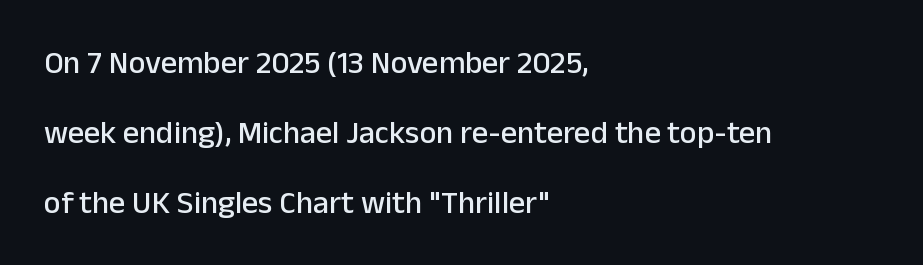
{"serif": "no", "italic": "no", "width": "normal", "stroke_contrast": "low", "x_height": "medium", "monospaced": "no", "underline": "no", "align": "left", "line_spacing": "loose", "line_spacing_ratio": 2.19, "letter_spacing": "normal", "letter_spacing_em": 0.0, "glyph_px": 32}
